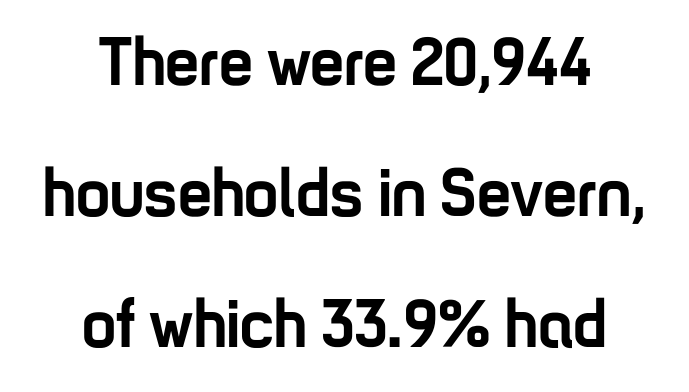
Underlining? Definitely not there. The paragraph has two soft edges and a firm central axis. Whoever set this chose breathing room over compactness in the vertical rhythm. The sample has been set heavy, in full bold. The rendering shows plain stroke endings on the letterforms — a sans-serif design.
